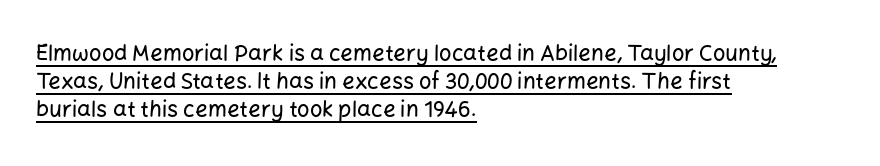
Q: Is the text italic (slanted)? A: No, it is upright.
Q: Is the text underlined? A: Yes.
Q: How is the paragraph aligned? A: Left-aligned.
Q: Is the spacing between letters normal or unusually wide? A: Normal.
Q: Is the spacing between lines tight, normal or loose? A: Normal.
